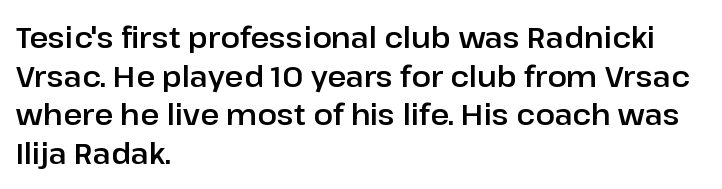
{"serif": "no", "italic": "no", "width": "normal", "stroke_contrast": "low", "x_height": "medium", "monospaced": "no", "underline": "no", "align": "left", "line_spacing": "normal", "line_spacing_ratio": 1.33, "letter_spacing": "normal", "letter_spacing_em": 0.0, "glyph_px": 29}
